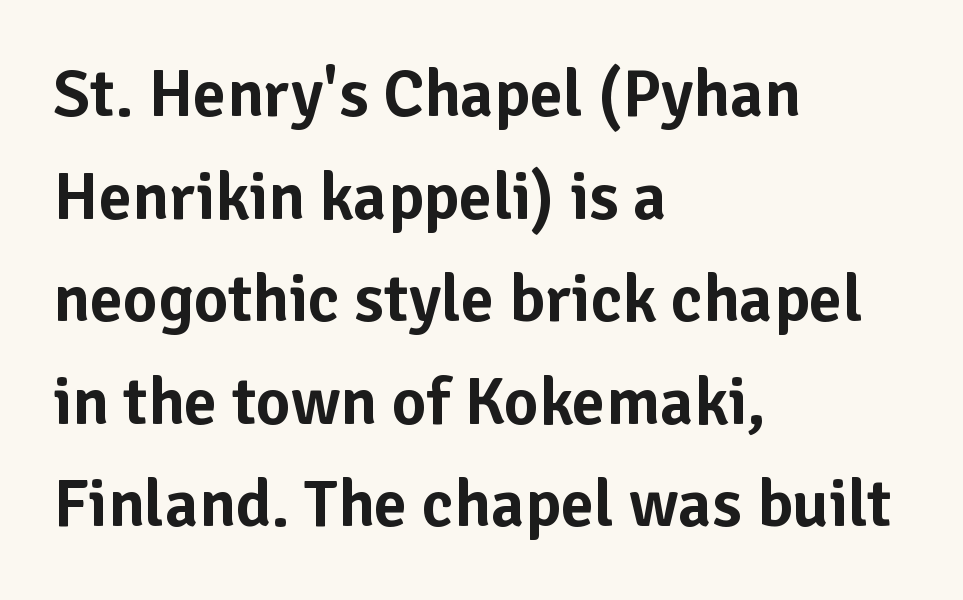
The image shows 67 px sans-serif type, upright; set left-aligned, normal line spacing (1.53x), normal letter spacing, not underlined; low stroke contrast and a medium x-height.
